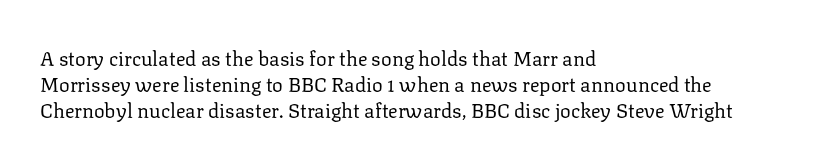
Q: Is the text bold? A: No.
Q: Is the text italic (slanted)? A: No, it is upright.
Q: Is the text underlined? A: No.
Q: How is the paragraph aligned? A: Left-aligned.
Q: Is the spacing between letters normal or unusually wide? A: Normal.
Q: Is the spacing between lines tight, normal or loose? A: Normal.
